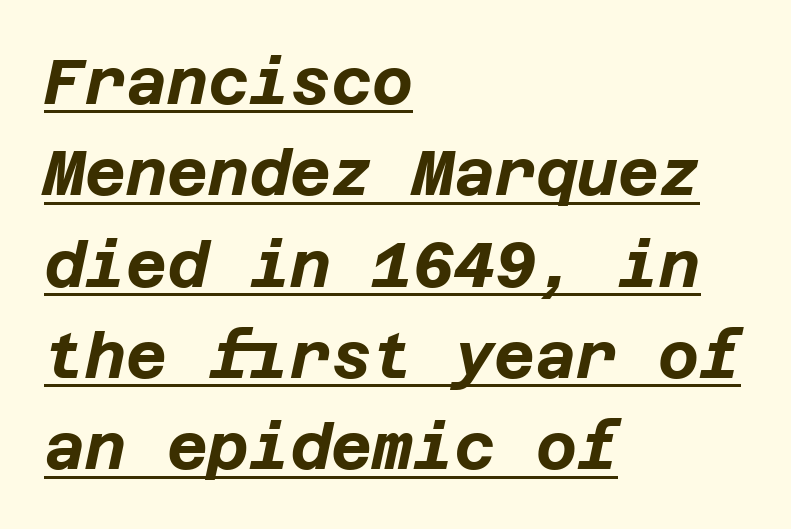
The passage shown stacks its lines at a standard gap. Words appear dense and cohesive because spacing is normal. These lines are set flush left with a ragged right edge. Does the lettering tilt? It does — this is italic. The font is running at its bold setting. Glance below the letters and you will spot a drawn line.
